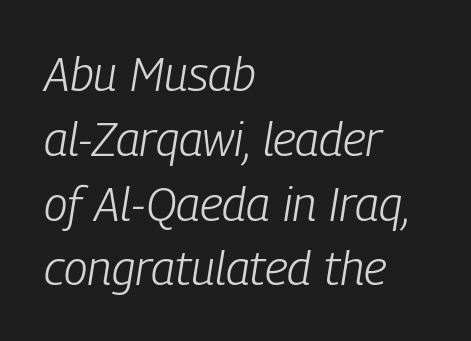
{"italic": "yes", "lean": "right", "slant_degrees": 9, "bold": "no", "weight": "light", "width": "condensed", "stroke_contrast": "low", "x_height": "medium", "monospaced": "no", "underline": "no", "align": "left", "line_spacing": "normal", "line_spacing_ratio": 1.35, "letter_spacing": "normal", "letter_spacing_em": 0.0, "glyph_px": 48}
